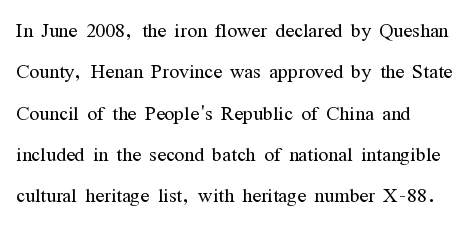
{"italic": "no", "bold": "no", "underline": "no", "align": "left", "line_spacing": "normal", "line_spacing_ratio": 1.59, "letter_spacing": "normal", "letter_spacing_em": 0.0, "glyph_px": 26}
